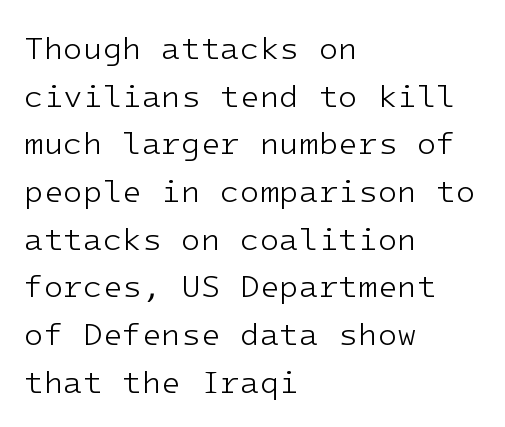
The image shows 32 px light sans-serif type, upright, monospaced; set left-aligned, normal line spacing (1.49x), normal letter spacing, not underlined; low stroke contrast and a medium x-height.
